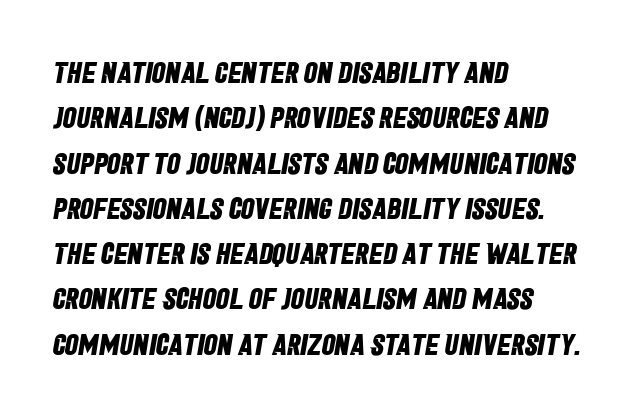
I'd call this a sans setting — the letters go barefoot. Check the space under the baseline: it is left empty. If you drew a ruler down the left edge, every line would touch it. The line-height multiplier appears to be the usual default.
